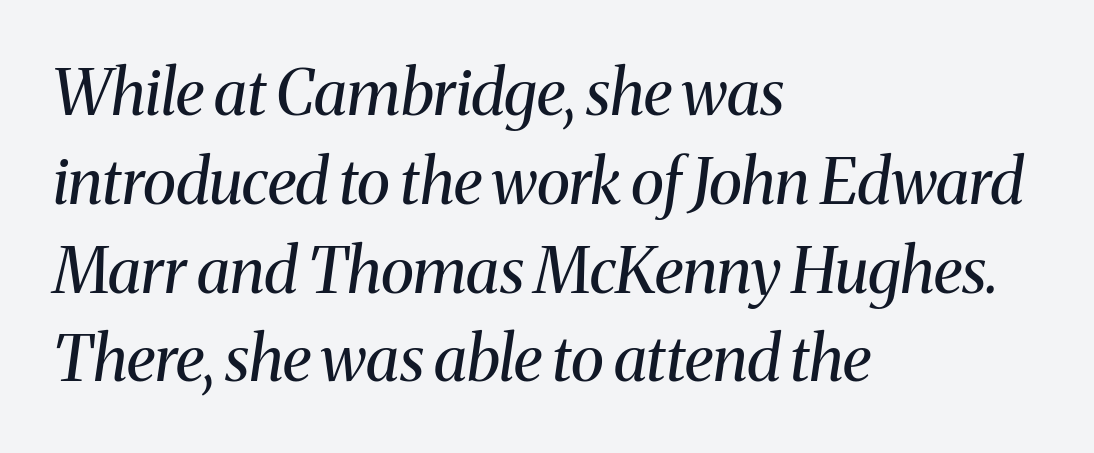
The image shows 63 px regular-weight serif type, italic (leaning right); set left-aligned, normal line spacing (1.41x), normal letter spacing, not underlined; medium stroke contrast and a medium x-height.
